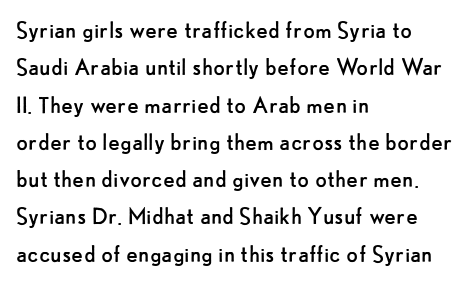
The image shows 27 px text type, upright; set left-aligned, normal line spacing (1.38x), normal letter spacing, not underlined.
